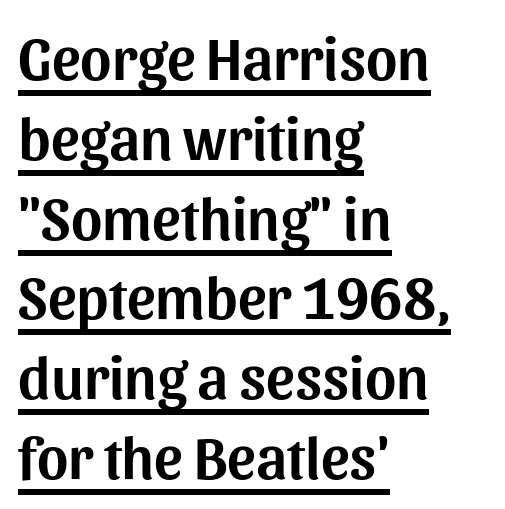
The image shows 60 px sans-serif type, upright; set left-aligned, normal line spacing (1.33x), normal letter spacing, underlined; medium stroke contrast and a medium x-height.
